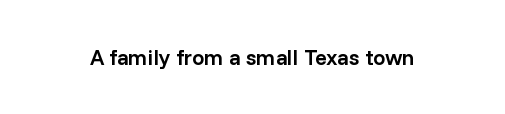
{"italic": "no", "bold": "semi", "underline": "no", "letter_spacing": "normal", "letter_spacing_em": 0.0, "glyph_px": 22}
